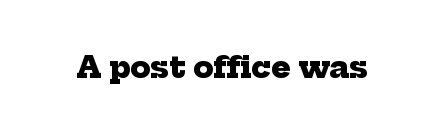
The passage shown is not underscored anywhere. Classification — serif. Its strokes are broad and dark, the hallmark of bold type. Does extra space separate the letters? No, they use regular spacing. The rendering uses natural spacing where letterforms have individual widths.
